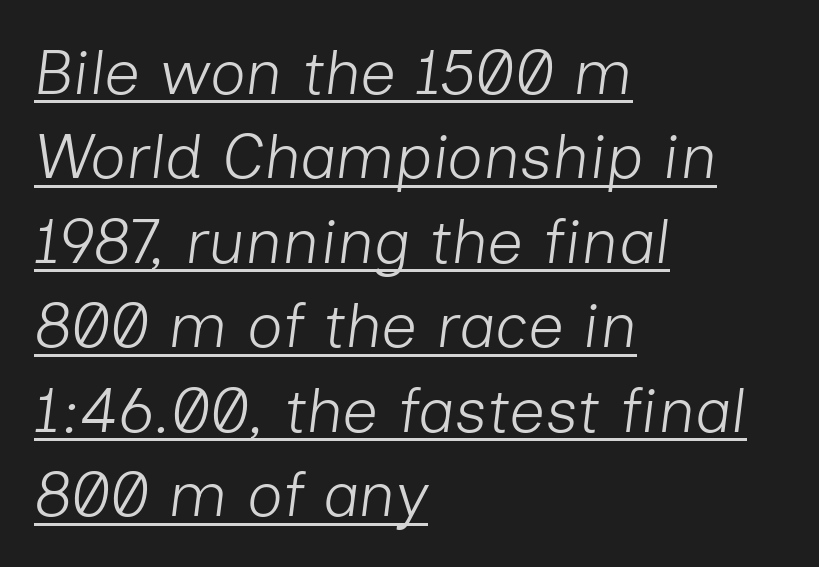
Q: Is the text bold? A: No.
Q: Is the text italic (slanted)? A: Yes, it leans right by about 7 degrees.
Q: Is the text underlined? A: Yes.
Q: How is the paragraph aligned? A: Left-aligned.
Q: Is the spacing between letters normal or unusually wide? A: Normal.
Q: Is the spacing between lines tight, normal or loose? A: Normal.
Q: Width (condensed, normal, or wide)? A: Normal.
Q: Stroke contrast? A: Low.
Q: x-height? A: Medium.
Q: Monospaced? A: No.
